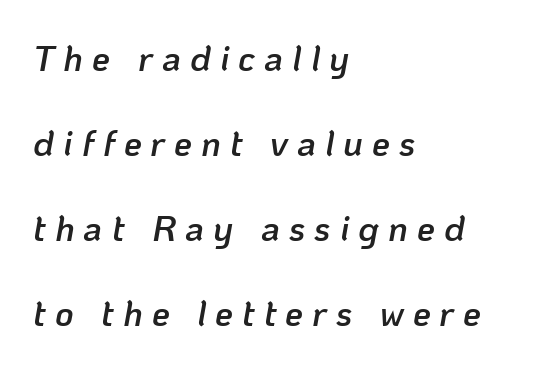
{"italic": "yes", "lean": "right", "slant_degrees": 10, "bold": "semi", "weight": "semibold", "width": "normal", "stroke_contrast": "low", "x_height": "medium", "monospaced": "no", "underline": "no", "align": "left", "line_spacing": "loose", "line_spacing_ratio": 2.36, "letter_spacing": "wide", "letter_spacing_em": 0.25, "glyph_px": 36}
